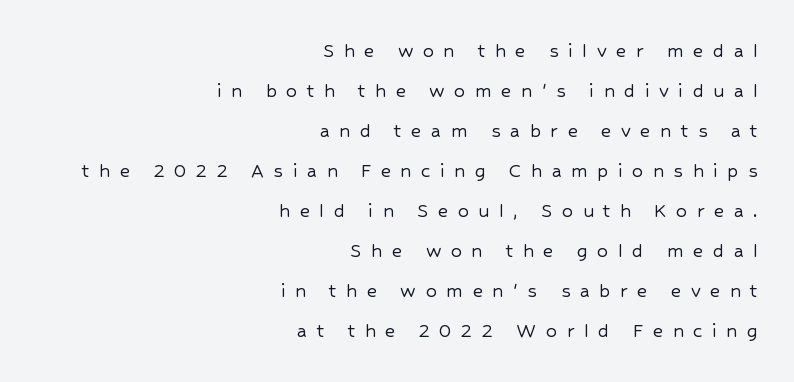
Look at the tracking — it's clearly loosened, letters drifting apart. The words here are not underlined. Italic? Not at all — the glyphs are vertical. The rendering anchors every line to the right-hand side.
